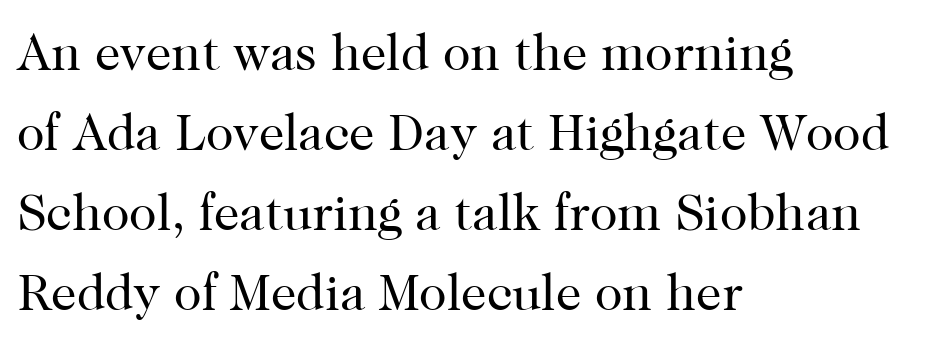
The image shows 51 px regular-weight serif type, upright; set left-aligned, normal line spacing (1.57x), normal letter spacing, not underlined; high stroke contrast and a medium x-height.
